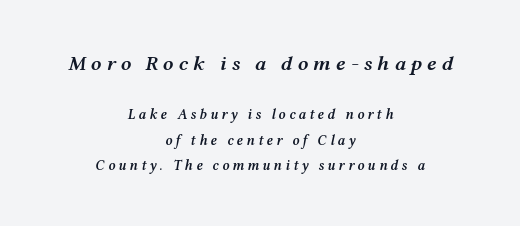
{"italic": "yes", "lean": "right", "slant_degrees": 12, "bold": "semi", "underline": "no", "align": "center", "line_spacing_ratio": 1.83, "letter_spacing": "wide", "letter_spacing_em": 0.23, "larger_block": "first", "size_ratio": 1.5, "glyph_px": 21}
